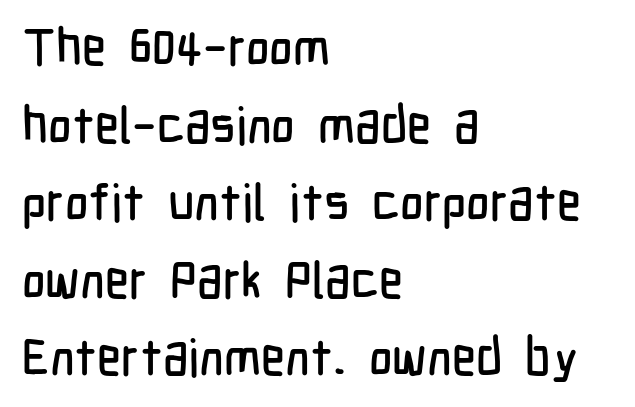
Line starts are locked; line ends wander. Glance below the letters and you will spot only blank space. This is the regular roman posture of the typeface. I'd call this a sans setting — the letters go barefoot. The block of text has a typical density, with ordinary space between rows.
